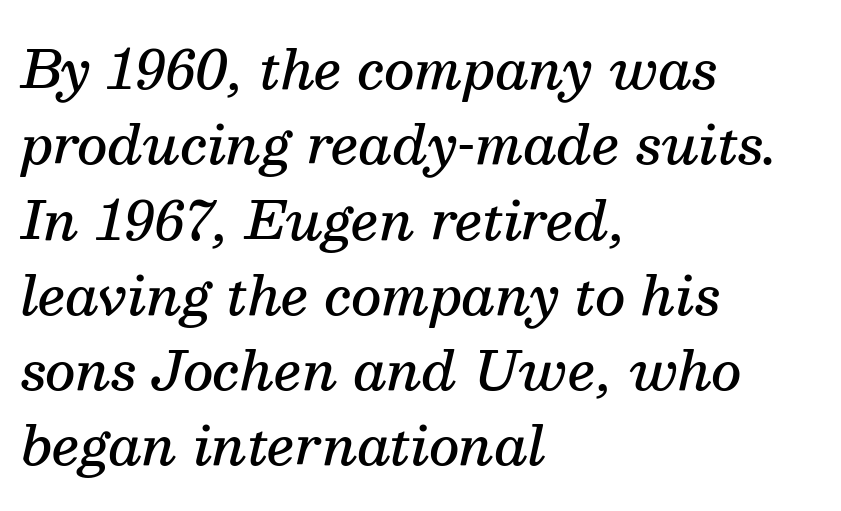
Q: Is the text bold? A: Semi-bold.
Q: Is the text italic (slanted)? A: Yes, it leans right by about 13 degrees.
Q: Is the typeface a serif or a sans-serif typeface? A: Serif.
Q: Is the text underlined? A: No.
Q: How is the paragraph aligned? A: Left-aligned.
Q: Is the spacing between letters normal or unusually wide? A: Normal.
Q: Is the spacing between lines tight, normal or loose? A: Normal.
Q: Width (condensed, normal, or wide)? A: Normal.
Q: Stroke contrast? A: Medium.
Q: x-height? A: Medium.
Q: Monospaced? A: No.
